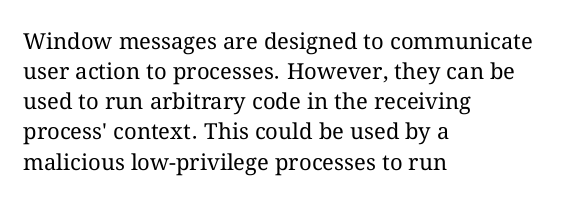
The image shows 22 px text type, upright; set left-aligned, normal line spacing (1.37x), normal letter spacing, not underlined.
